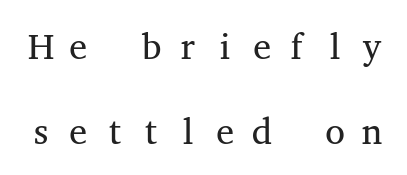
The lines are spread far apart with generous leading. The letterforms sit at book weight or below. The axis of the letterforms is exactly vertical. Unmarked baselines from the first word to the last. Stroke terminals: seriffed. The passage shown is typed in a monospace face where columns stay perfectly aligned.
